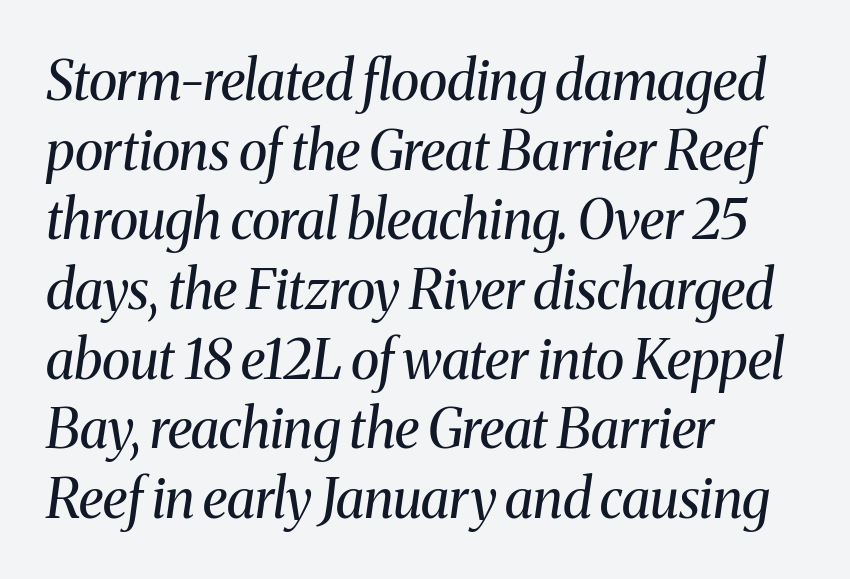
{"serif": "yes", "italic": "yes", "lean": "right", "slant_degrees": 8, "bold": "no", "weight": "regular", "width": "normal", "stroke_contrast": "medium", "x_height": "medium", "monospaced": "no", "underline": "no", "align": "left", "line_spacing": "normal", "line_spacing_ratio": 1.29, "letter_spacing": "normal", "letter_spacing_em": 0.0, "glyph_px": 54}
